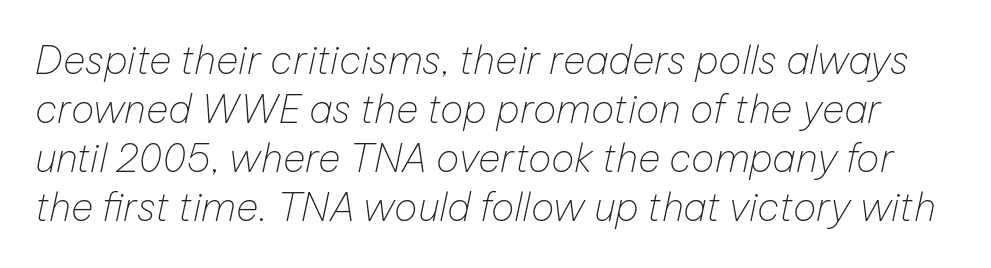
The image shows 39 px thin type, italic (leaning right); set normal line spacing (1.26x), normal letter spacing, not underlined; low stroke contrast and a medium x-height.
